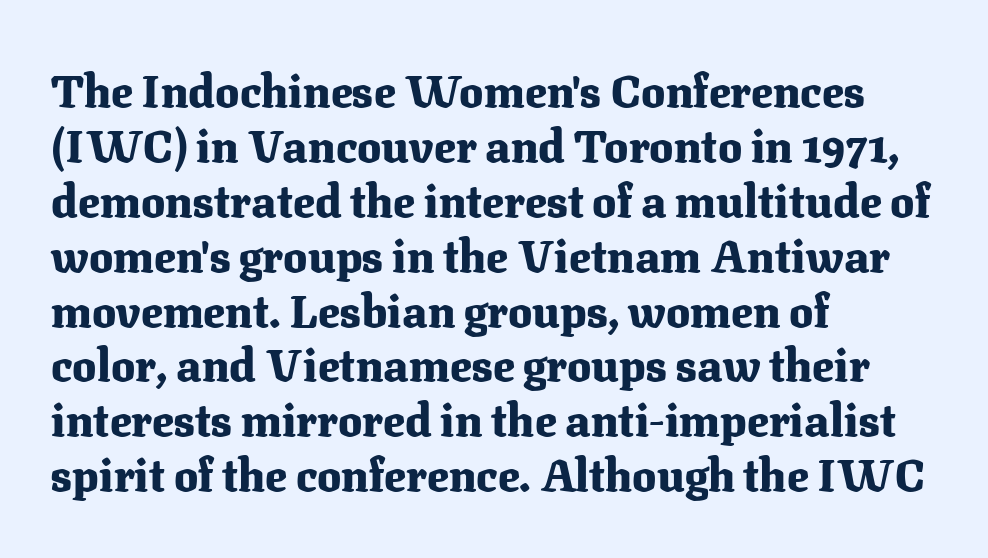
Q: Is the text bold? A: Yes.
Q: Is the text italic (slanted)? A: No, it is upright.
Q: Is the typeface a serif or a sans-serif typeface? A: Serif.
Q: Is the text underlined? A: No.
Q: How is the paragraph aligned? A: Left-aligned.
Q: Is the spacing between letters normal or unusually wide? A: Normal.
Q: Width (condensed, normal, or wide)? A: Normal.
Q: Stroke contrast? A: Medium.
Q: x-height? A: Medium.
Q: Monospaced? A: No.
